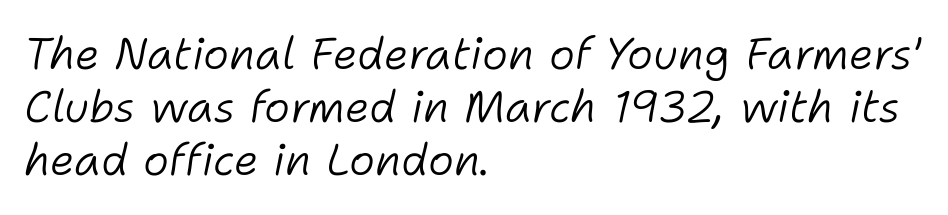
{"italic": "yes", "lean": "right", "slant_degrees": 11, "bold": "no", "weight": "light", "width": "normal", "stroke_contrast": "low", "x_height": "medium", "monospaced": "no", "underline": "no", "align": "left", "line_spacing_ratio": 1.21, "letter_spacing": "normal", "letter_spacing_em": 0.0, "glyph_px": 44}
